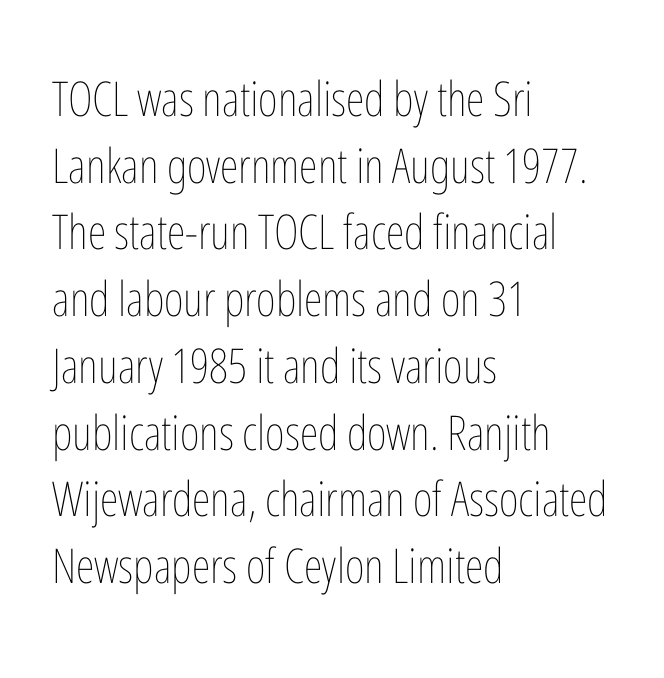
The image shows 48 px thin, condensed type, upright; set left-aligned, normal line spacing (1.39x), normal letter spacing, not underlined; low stroke contrast and a medium x-height.
